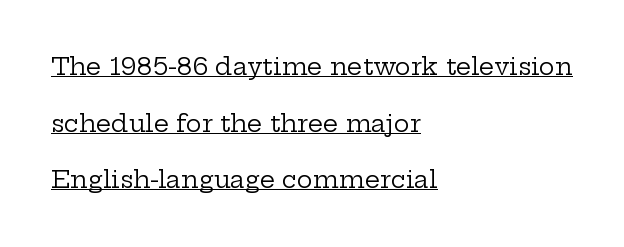
{"italic": "no", "bold": "no", "underline": "yes", "align": "left", "line_spacing": "loose", "line_spacing_ratio": 2.36, "letter_spacing": "normal", "letter_spacing_em": 0.0, "glyph_px": 24}
